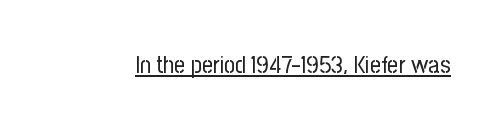
The image shows 24 px text type, upright; set normal letter spacing, underlined.
